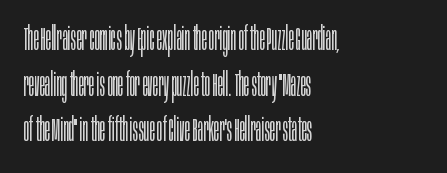
{"serif": "no", "italic": "no", "bold": "no", "weight": "light", "width": "condensed", "stroke_contrast": "low", "x_height": "large", "monospaced": "no", "underline": "no", "align": "left", "line_spacing": "normal", "line_spacing_ratio": 1.38, "letter_spacing": "normal", "letter_spacing_em": 0.0, "glyph_px": 33}
